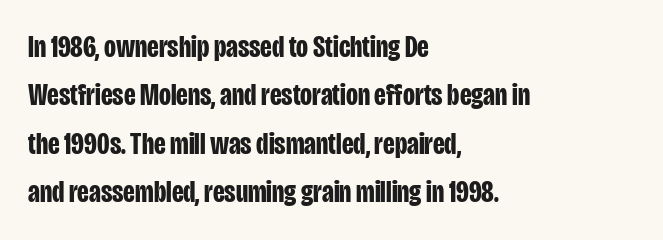
Q: Is the text bold? A: Yes.
Q: Is the text italic (slanted)? A: No, it is upright.
Q: Is the typeface a serif or a sans-serif typeface? A: Sans-serif.
Q: Is the text underlined? A: No.
Q: How is the paragraph aligned? A: Left-aligned.
Q: Is the spacing between letters normal or unusually wide? A: Normal.
Q: Is the spacing between lines tight, normal or loose? A: Normal.
Q: Width (condensed, normal, or wide)? A: Condensed.
Q: Stroke contrast? A: Low.
Q: x-height? A: Large.
Q: Monospaced? A: No.
